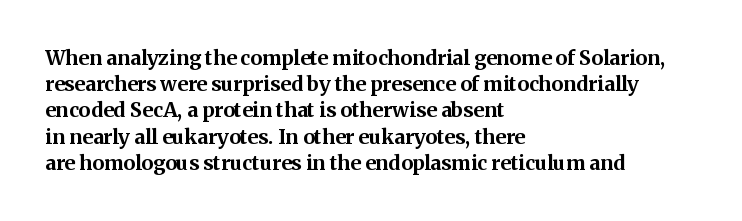
{"italic": "no", "bold": "yes", "underline": "no", "align": "left", "line_spacing": "normal", "line_spacing_ratio": 1.31, "letter_spacing": "normal", "letter_spacing_em": 0.0, "glyph_px": 20}
